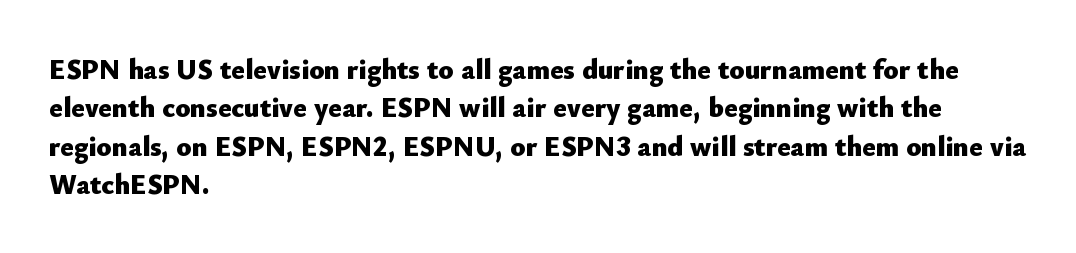
The image shows 28 px heavy sans-serif type, upright; set left-aligned, normal line spacing (1.37x), normal letter spacing, not underlined; low stroke contrast and a small x-height.
